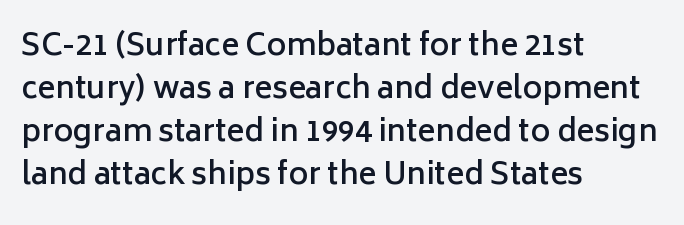
Q: Is the text bold? A: Semi-bold.
Q: Is the text italic (slanted)? A: No, it is upright.
Q: Is the typeface a serif or a sans-serif typeface? A: Sans-serif.
Q: Is the text underlined? A: No.
Q: How is the paragraph aligned? A: Left-aligned.
Q: Is the spacing between letters normal or unusually wide? A: Normal.
Q: Is the spacing between lines tight, normal or loose? A: Normal.
Q: Width (condensed, normal, or wide)? A: Normal.
Q: Stroke contrast? A: Low.
Q: x-height? A: Medium.
Q: Monospaced? A: No.
